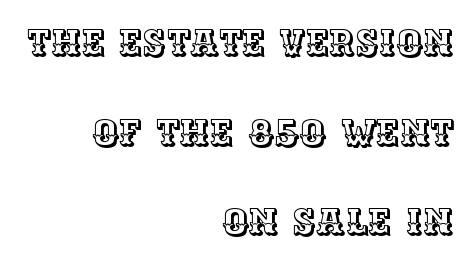
This sample uses plain, unmodified letter spacing. You could not count columns in this text — the font is proportionally spaced. Do the letters lean? They stand straight. Does the copy run flush right? Yes — the right margin is perfectly even.
